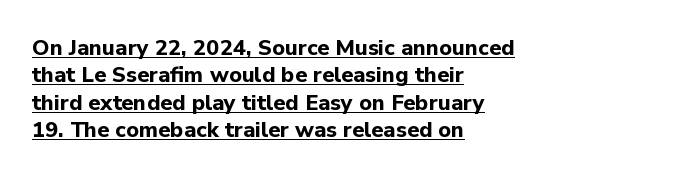
{"italic": "no", "bold": "yes", "underline": "yes", "align": "left", "line_spacing": "normal", "line_spacing_ratio": 1.25, "letter_spacing": "normal", "letter_spacing_em": 0.0, "glyph_px": 22}
